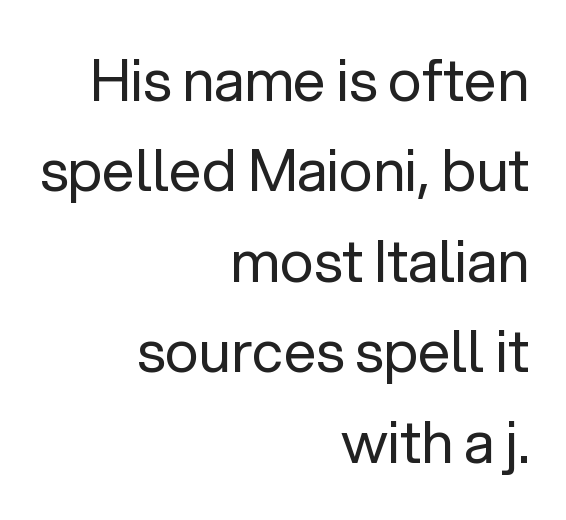
{"serif": "no", "italic": "no", "bold": "no", "weight": "regular", "width": "normal", "stroke_contrast": "low", "x_height": "medium", "monospaced": "no", "underline": "no", "align": "right", "line_spacing": "normal", "line_spacing_ratio": 1.56, "letter_spacing": "normal", "letter_spacing_em": 0.0, "glyph_px": 58}
